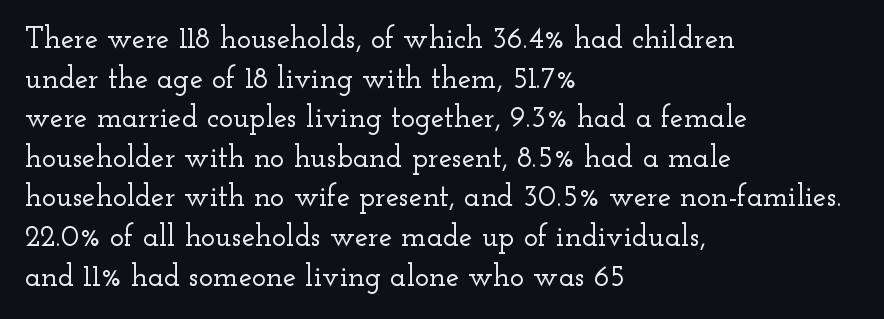
Q: Is the text italic (slanted)? A: No, it is upright.
Q: Is the typeface a serif or a sans-serif typeface? A: Serif.
Q: Is the text underlined? A: No.
Q: How is the paragraph aligned? A: Left-aligned.
Q: Is the spacing between letters normal or unusually wide? A: Normal.
Q: Is the spacing between lines tight, normal or loose? A: Normal.
Q: Width (condensed, normal, or wide)? A: Wide.
Q: Stroke contrast? A: Low.
Q: x-height? A: Small.
Q: Monospaced? A: No.
